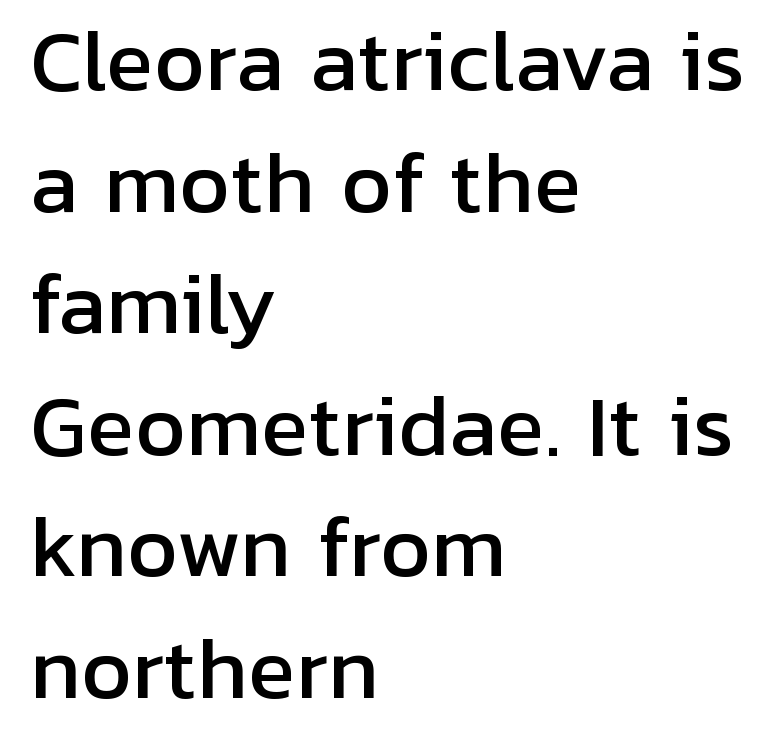
Q: Is the text italic (slanted)? A: No, it is upright.
Q: Is the typeface a serif or a sans-serif typeface? A: Sans-serif.
Q: Is the text underlined? A: No.
Q: How is the paragraph aligned? A: Left-aligned.
Q: Is the spacing between letters normal or unusually wide? A: Normal.
Q: Is the spacing between lines tight, normal or loose? A: Normal.
Q: Width (condensed, normal, or wide)? A: Normal.
Q: Stroke contrast? A: Low.
Q: x-height? A: Medium.
Q: Monospaced? A: No.
